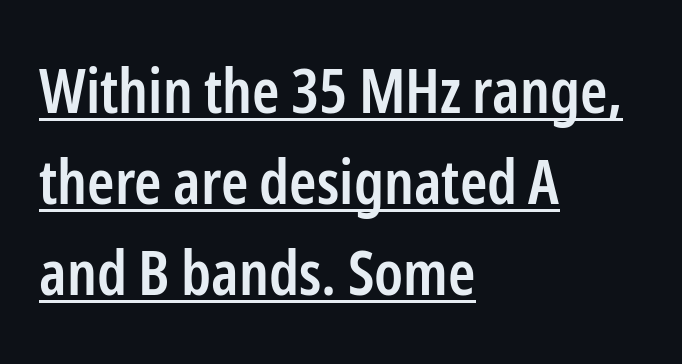
{"serif": "no", "italic": "no", "bold": "semi", "weight": "semibold", "width": "condensed", "stroke_contrast": "low", "x_height": "medium", "monospaced": "no", "underline": "yes", "align": "left", "line_spacing": "normal", "line_spacing_ratio": 1.47, "letter_spacing": "normal", "letter_spacing_em": 0.0, "glyph_px": 62}
